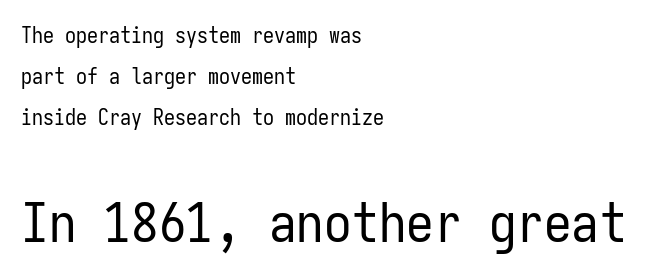
The lines in this sample share a left origin and differ only in where they stop. No heavy texture on the line: the type isn't bold. Observe the absence of serifs on each vertical stroke in this sample. Underlining? Definitely not there. This rendering leaves character spacing at its baseline value. Top chunk: small. Bottom chunk: large.
